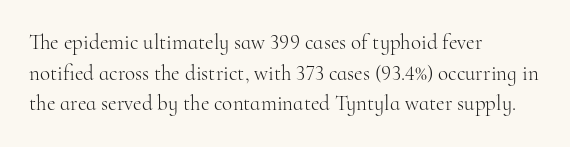
Q: Is the text bold? A: No.
Q: Is the text italic (slanted)? A: No, it is upright.
Q: Is the text underlined? A: No.
Q: How is the paragraph aligned? A: Left-aligned.
Q: Is the spacing between letters normal or unusually wide? A: Normal.
Q: Is the spacing between lines tight, normal or loose? A: Normal.
